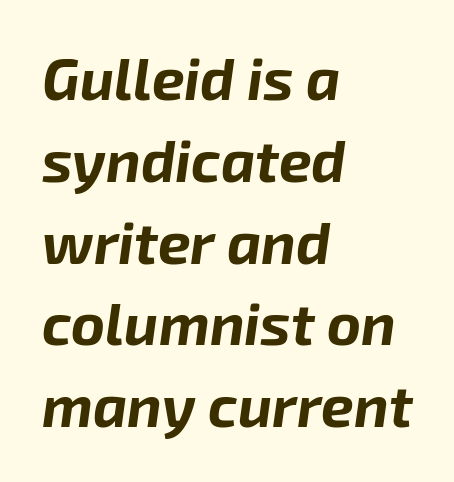
Q: Is the text bold? A: Yes.
Q: Is the text italic (slanted)? A: Yes, it leans right by about 8 degrees.
Q: Is the text underlined? A: No.
Q: How is the paragraph aligned? A: Left-aligned.
Q: Is the spacing between letters normal or unusually wide? A: Normal.
Q: Is the spacing between lines tight, normal or loose? A: Normal.
Q: Width (condensed, normal, or wide)? A: Normal.
Q: Stroke contrast? A: Low.
Q: x-height? A: Medium.
Q: Monospaced? A: No.
